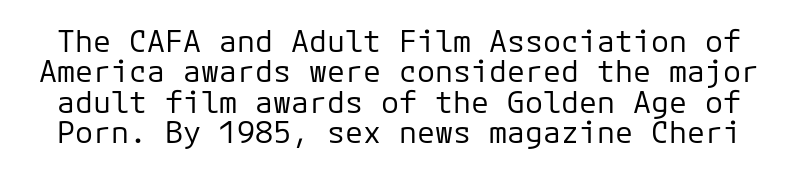
To sum up the face: it is a sans, with no serifs. Closely set lines give the paragraph a compact silhouette. The space beneath each line is pristine and unruled. This is the regular roman posture of the typeface.
